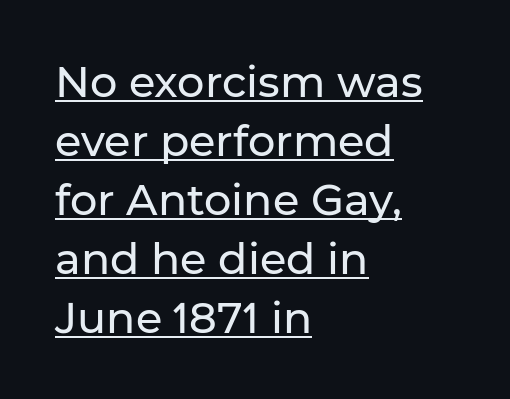
The image shows 43 px sans-serif type, upright; set left-aligned, normal line spacing (1.37x), normal letter spacing, underlined; low stroke contrast and a medium x-height.
